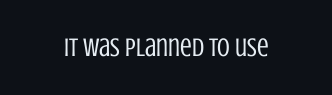
Q: Is the text bold? A: No.
Q: Is the text italic (slanted)? A: No, it is upright.
Q: Is the text underlined? A: No.
Q: Is the spacing between letters normal or unusually wide? A: Normal.
